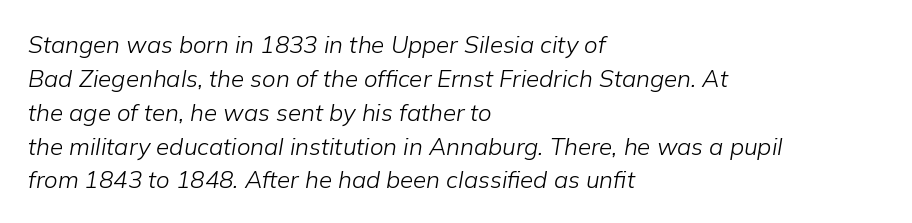
Q: Is the text bold? A: No.
Q: Is the text italic (slanted)? A: Yes, it leans right by about 9 degrees.
Q: Is the text underlined? A: No.
Q: How is the paragraph aligned? A: Left-aligned.
Q: Is the spacing between letters normal or unusually wide? A: Normal.
Q: Is the spacing between lines tight, normal or loose? A: Normal.
